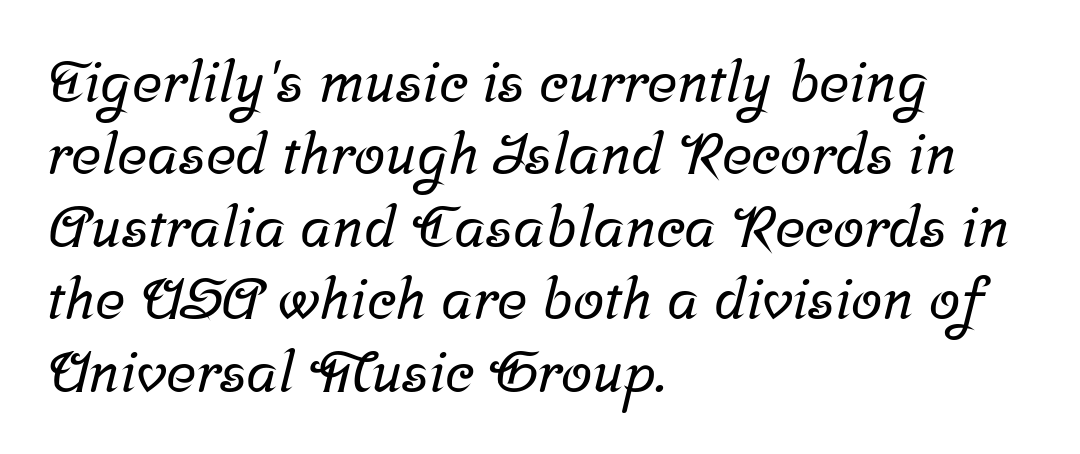
Think of a printed novel: that variable character pitch is what you see here. How are the letters spaced? Ordinarily, with no added tracking. The compositor pushed each line to the left boundary.
